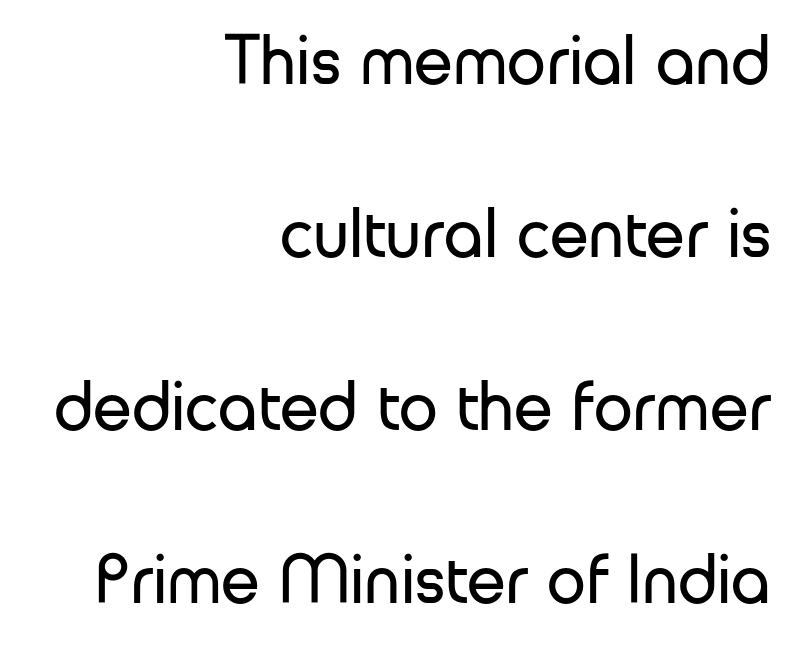
Leading is clearly above the norm, producing a sparse column. Line endings align vertically; line beginnings do not. The area under the type is left untouched. Each letter keeps its own natural width here, so spacing adapts to shape. You can tell it's not italic because the verticals are truly vertical. The line texture is even and compact thanks to regular tracking.
